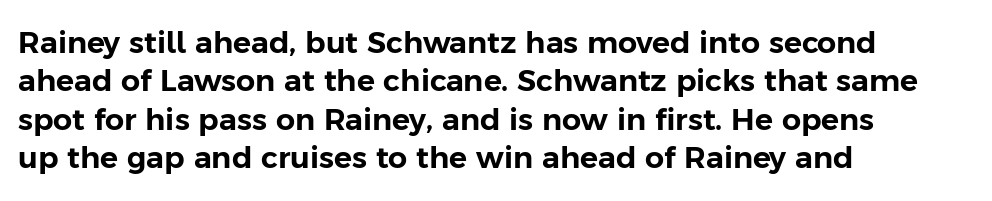
Proportional: the letters do not fall into vertical columns. Every character sits straight up, as roman type does. Quick note: interline space is typical. A typesetter would label this face a sans.
